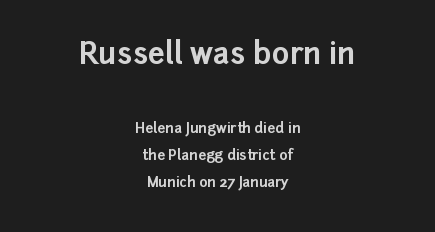
{"serif": "no", "italic": "no", "bold": "yes", "weight": "bold", "width": "normal", "stroke_contrast": "low", "x_height": "medium", "monospaced": "no", "underline": "no", "align": "center", "line_spacing": "loose", "line_spacing_ratio": 1.91, "letter_spacing": "normal", "letter_spacing_em": 0.0, "larger_block": "first", "size_ratio": 2.14, "glyph_px": 30}
